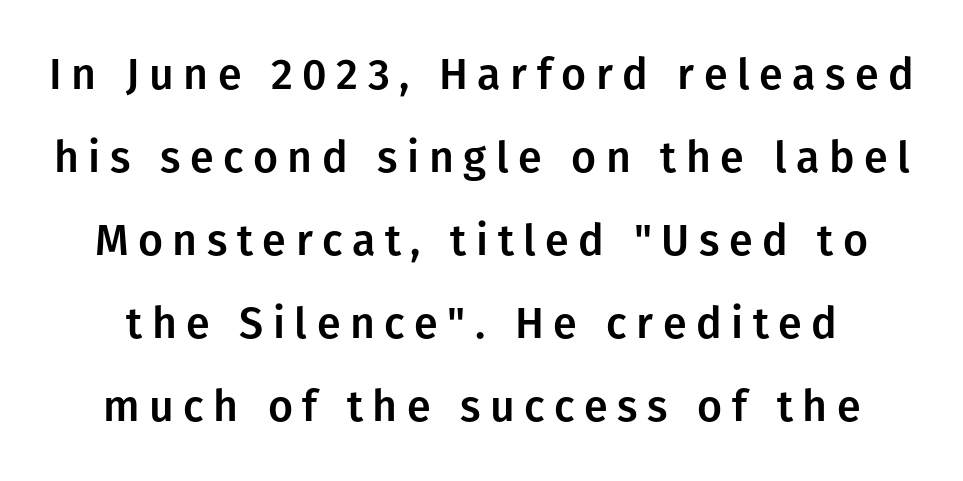
Successive baselines arrive slowly, with a big drop between each. Descender tails drop into unmarked territory. The letterforms stand isolated, each surrounded by extra space. The font family rendered here belongs to the sans-serif group.
